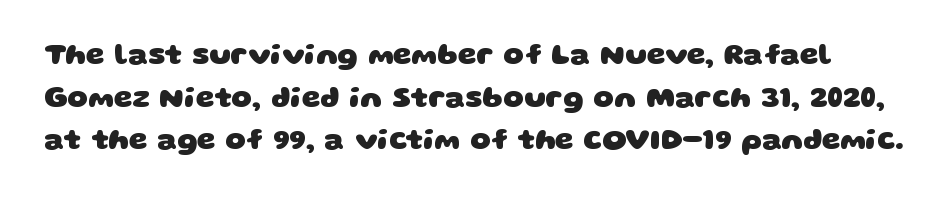
Q: Is the text bold? A: Yes.
Q: Is the typeface a serif or a sans-serif typeface? A: Sans-serif.
Q: Is the text underlined? A: No.
Q: Is the spacing between letters normal or unusually wide? A: Normal.
Q: Is the spacing between lines tight, normal or loose? A: Normal.
Q: Width (condensed, normal, or wide)? A: Wide.
Q: Stroke contrast? A: Low.
Q: x-height? A: Large.
Q: Monospaced? A: No.
